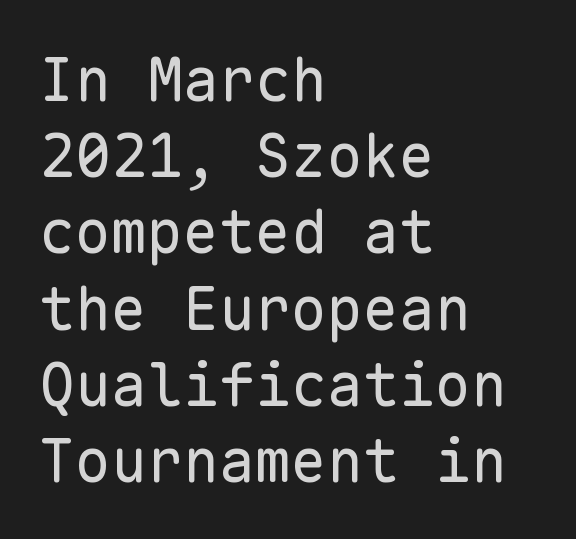
The image shows 60 px regular-weight sans-serif type, upright, monospaced; set left-aligned, normal line spacing (1.27x), normal letter spacing, not underlined; low stroke contrast and a medium x-height.
